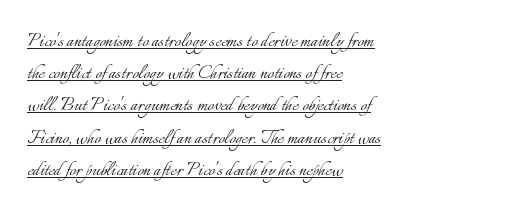
{"bold": "no", "underline": "yes", "align": "left", "line_spacing": "normal", "line_spacing_ratio": 1.4, "letter_spacing": "normal", "letter_spacing_em": 0.0, "glyph_px": 23}
